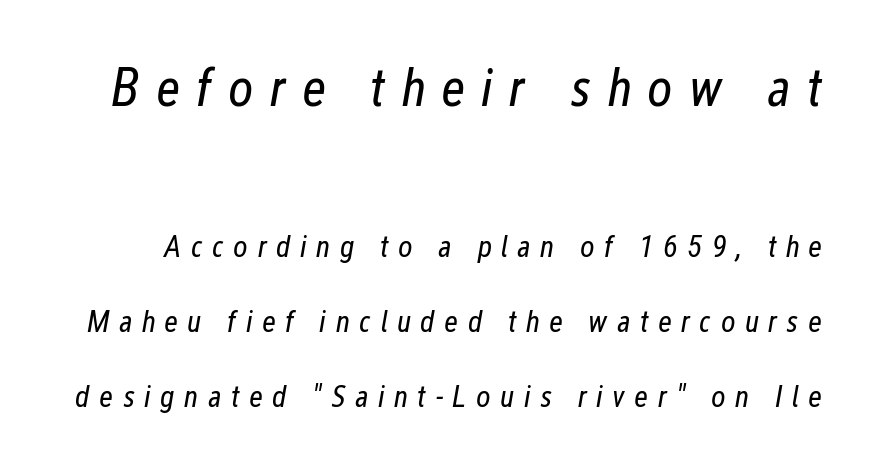
There's an unmistakable incline to the writing here. Clear beneath every line of the passage. The weight would be labelled regular, book, light, or lighter still. Students, note that the glyphs here are deliberately spaced far apart.
